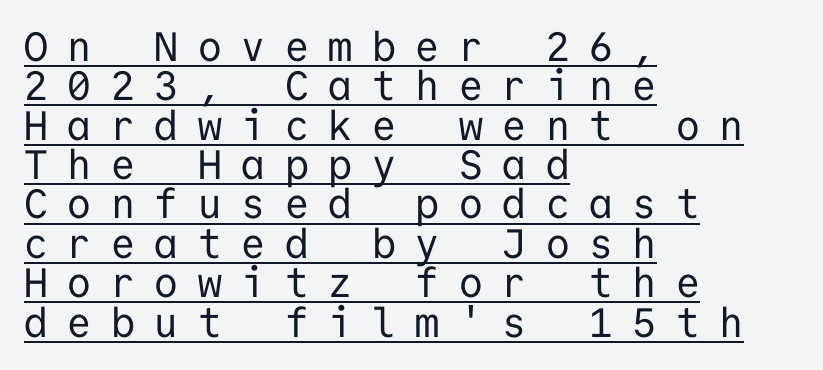
Has an underline been added? It has. Unlike a traditional serif, this face leaves its strokes unadorned. The tracking jumps out immediately: characters are airy and widely separated. No chunkiness to these letters — they're not bold. Compared with a centered layout, this one pins lines to the left instead.
